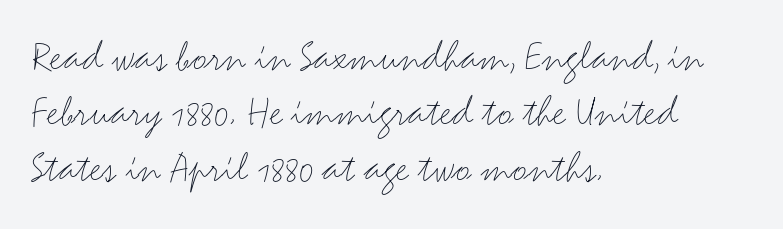
{"serif": "no", "bold": "no", "weight": "light", "width": "wide", "stroke_contrast": "medium", "x_height": "small", "monospaced": "no", "underline": "no", "align": "left", "line_spacing_ratio": 1.23, "letter_spacing": "normal", "letter_spacing_em": 0.0, "glyph_px": 45}
